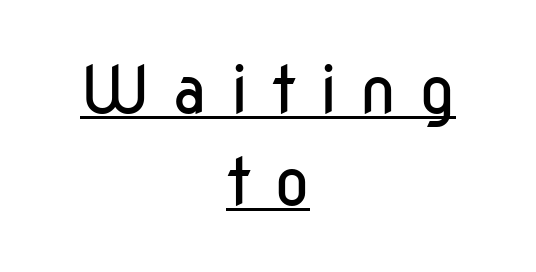
Q: Is the text bold? A: No.
Q: Is the text italic (slanted)? A: No, it is upright.
Q: Is the typeface a serif or a sans-serif typeface? A: Sans-serif.
Q: Is the text underlined? A: Yes.
Q: How is the paragraph aligned? A: Centered.
Q: Is the spacing between letters normal or unusually wide? A: Unusually wide.
Q: Is the spacing between lines tight, normal or loose? A: Normal.
Q: Width (condensed, normal, or wide)? A: Condensed.
Q: Stroke contrast? A: Low.
Q: x-height? A: Medium.
Q: Monospaced? A: No.
